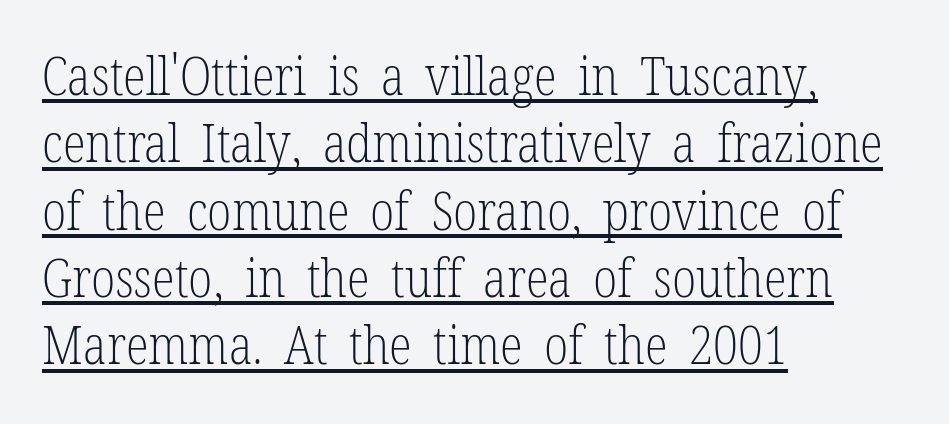
Stems here are at most as thick as an everyday book face. A typesetter would call this proportional, since set widths differ per character. There is no visible air inserted between adjacent glyphs. The font's upright variant was chosen for this text. All the whitespace from short lines collects on the right. Caption: lettering with a line underneath.
